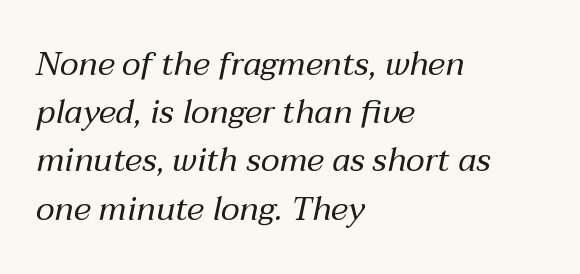
Q: Is the text bold? A: No.
Q: Is the text italic (slanted)? A: Yes, it leans right by about 12 degrees.
Q: Is the text underlined? A: No.
Q: How is the paragraph aligned? A: Left-aligned.
Q: Is the spacing between letters normal or unusually wide? A: Normal.
Q: Is the spacing between lines tight, normal or loose? A: Normal.
Q: Width (condensed, normal, or wide)? A: Normal.
Q: Stroke contrast? A: Medium.
Q: x-height? A: Medium.
Q: Monospaced? A: No.
